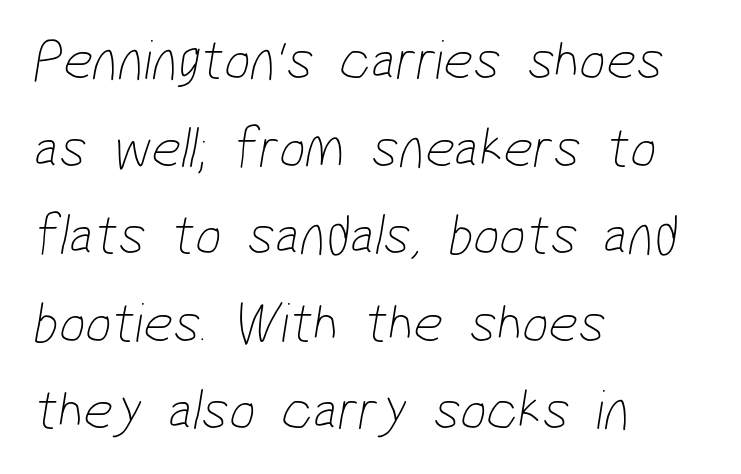
Q: Is the text bold? A: No.
Q: Is the typeface a serif or a sans-serif typeface? A: Sans-serif.
Q: Is the text underlined? A: No.
Q: How is the paragraph aligned? A: Left-aligned.
Q: Is the spacing between letters normal or unusually wide? A: Normal.
Q: Is the spacing between lines tight, normal or loose? A: Normal.
Q: Width (condensed, normal, or wide)? A: Condensed.
Q: Stroke contrast? A: Low.
Q: x-height? A: Medium.
Q: Monospaced? A: No.
